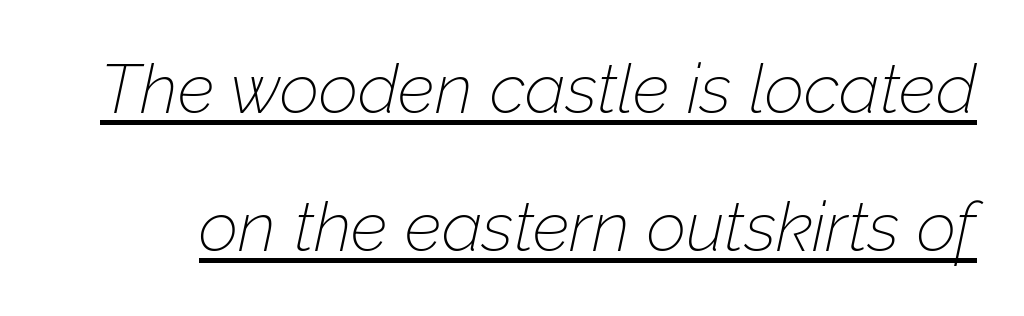
{"italic": "yes", "lean": "right", "slant_degrees": 12, "bold": "no", "weight": "thin", "width": "normal", "stroke_contrast": "low", "x_height": "medium", "monospaced": "no", "underline": "yes", "line_spacing": "loose", "line_spacing_ratio": 2.0, "letter_spacing": "normal", "letter_spacing_em": 0.0, "glyph_px": 69}
